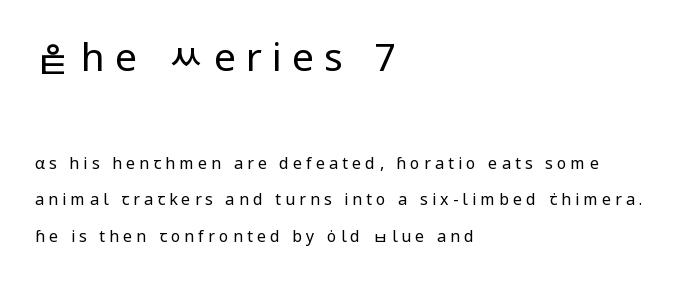
The image shows 39 px regular-weight sans-serif type, upright; set left-aligned, loose line spacing (2.26x), unusually wide letter spacing (+0.26 em), not underlined; the first (top) block is 2.44x larger; low stroke contrast and a medium x-height.
